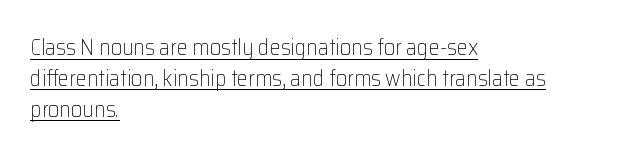
The image shows 22 px text type, upright; set left-aligned, normal line spacing (1.4x), normal letter spacing, underlined.
